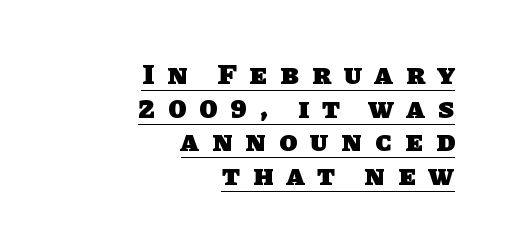
{"serif": "no", "bold": "yes", "weight": "heavy", "width": "normal", "stroke_contrast": "low", "x_height": "large", "monospaced": "no", "underline": "yes", "align": "right", "line_spacing_ratio": 1.16, "letter_spacing": "wide", "letter_spacing_em": 0.46, "glyph_px": 29}
